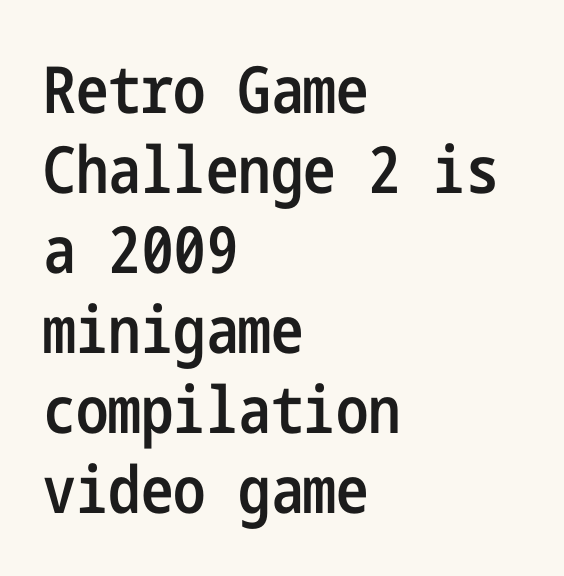
Where is the straight margin? On the left. Italic? Not at all — the glyphs are vertical. Notice the strokes are somewhat thickened but not fully heavy: this is a semibold. Font category for this specimen: sans-serif. The type is set solid horizontally, with unmodified tracking.
